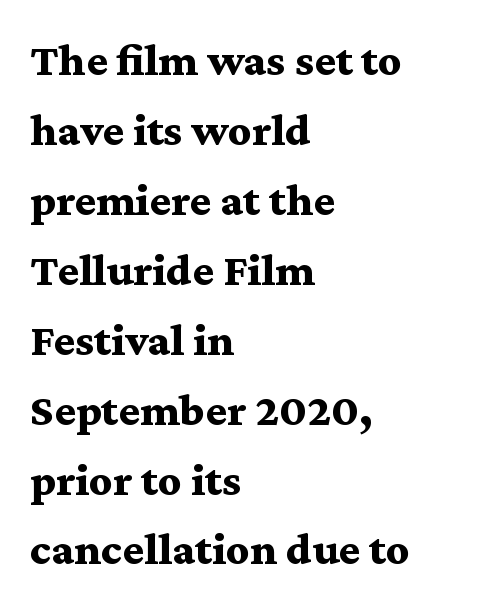
The image shows 46 px bold, wide serif type, upright; set left-aligned, normal line spacing (1.52x), normal letter spacing, not underlined; medium stroke contrast and a medium x-height.
